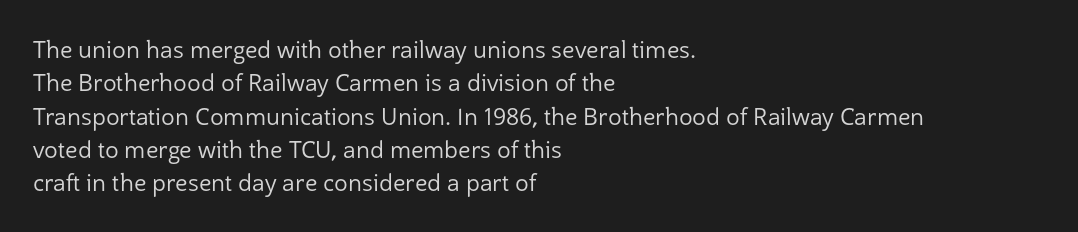
Q: Is the text bold? A: No.
Q: Is the text italic (slanted)? A: No, it is upright.
Q: Is the text underlined? A: No.
Q: How is the paragraph aligned? A: Left-aligned.
Q: Is the spacing between letters normal or unusually wide? A: Normal.
Q: Is the spacing between lines tight, normal or loose? A: Normal.
